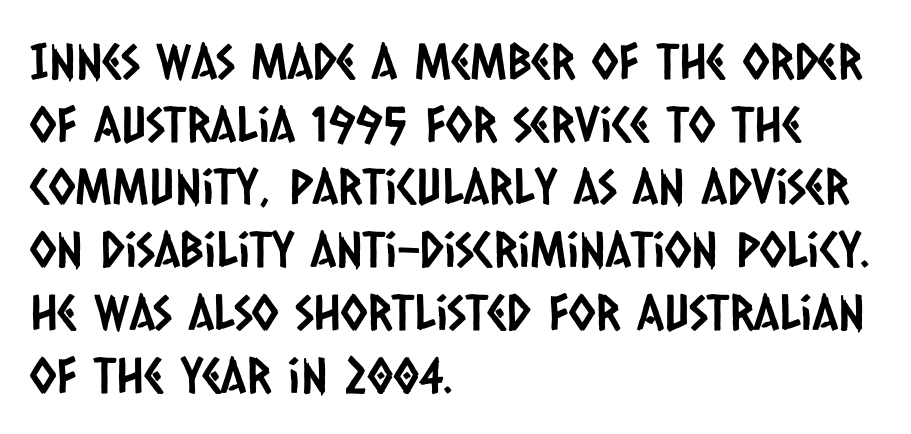
Q: Is the typeface a serif or a sans-serif typeface? A: Sans-serif.
Q: Is the text underlined? A: No.
Q: How is the paragraph aligned? A: Left-aligned.
Q: Is the spacing between letters normal or unusually wide? A: Normal.
Q: Is the spacing between lines tight, normal or loose? A: Normal.
Q: Width (condensed, normal, or wide)? A: Condensed.
Q: Stroke contrast? A: Low.
Q: x-height? A: Large.
Q: Monospaced? A: No.
